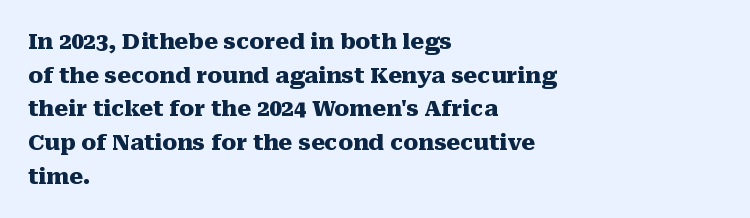
The image shows 22 px bold type, upright; set left-aligned, normal line spacing (1.53x), normal letter spacing, not underlined.
